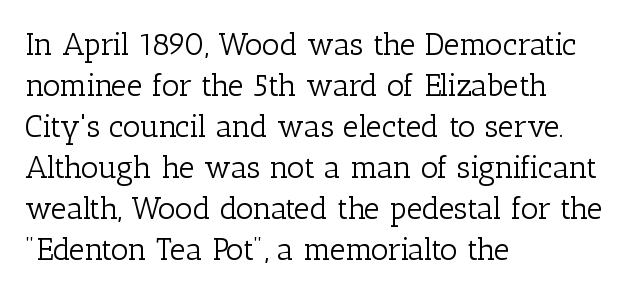
Q: Is the text bold? A: No.
Q: Is the text italic (slanted)? A: No, it is upright.
Q: Is the typeface a serif or a sans-serif typeface? A: Serif.
Q: Is the text underlined? A: No.
Q: How is the paragraph aligned? A: Left-aligned.
Q: Is the spacing between letters normal or unusually wide? A: Normal.
Q: Is the spacing between lines tight, normal or loose? A: Normal.
Q: Width (condensed, normal, or wide)? A: Normal.
Q: Stroke contrast? A: Low.
Q: x-height? A: Medium.
Q: Monospaced? A: No.
